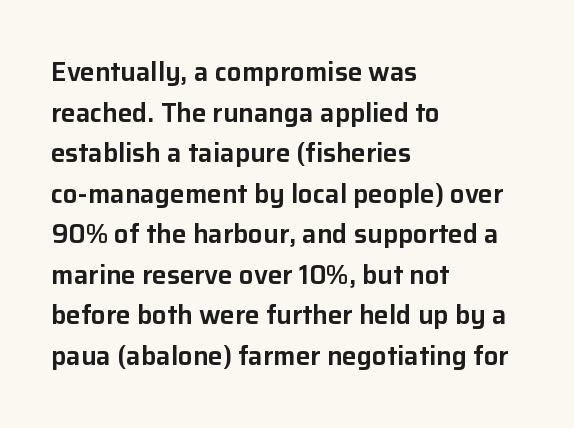
{"italic": "no", "underline": "no", "align": "left", "line_spacing": "normal", "line_spacing_ratio": 1.56, "letter_spacing": "normal", "letter_spacing_em": 0.0, "glyph_px": 26}
